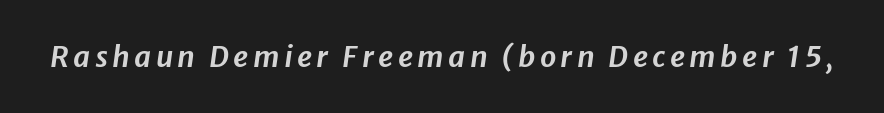
Q: Is the text italic (slanted)? A: Yes, it leans right by about 8 degrees.
Q: Is the text underlined? A: No.
Q: Width (condensed, normal, or wide)? A: Normal.
Q: Stroke contrast? A: Low.
Q: x-height? A: Medium.
Q: Monospaced? A: No.
